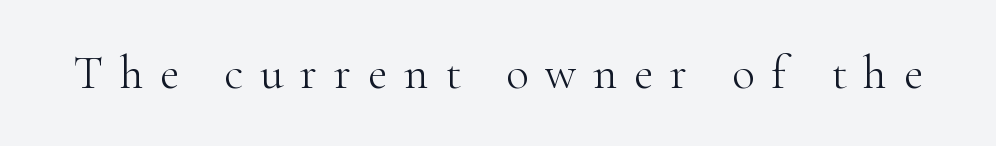
Q: Is the text bold? A: No.
Q: Is the text italic (slanted)? A: No, it is upright.
Q: Is the typeface a serif or a sans-serif typeface? A: Serif.
Q: Is the text underlined? A: No.
Q: Is the spacing between letters normal or unusually wide? A: Unusually wide.
Q: Width (condensed, normal, or wide)? A: Normal.
Q: Stroke contrast? A: High.
Q: x-height? A: Small.
Q: Monospaced? A: No.
